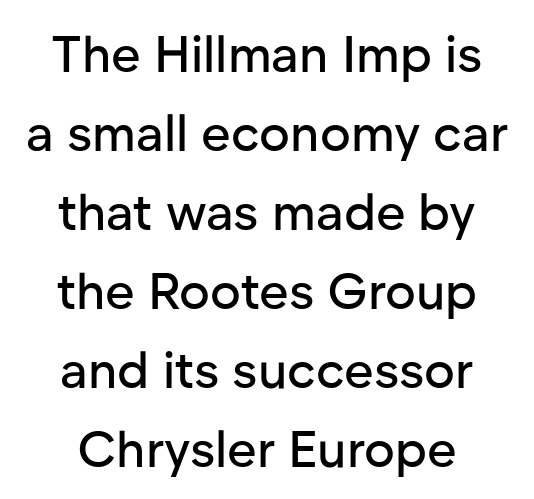
The image shows 51 px sans-serif type, upright; set centered, normal line spacing (1.55x), normal letter spacing, not underlined; low stroke contrast and a medium x-height.
